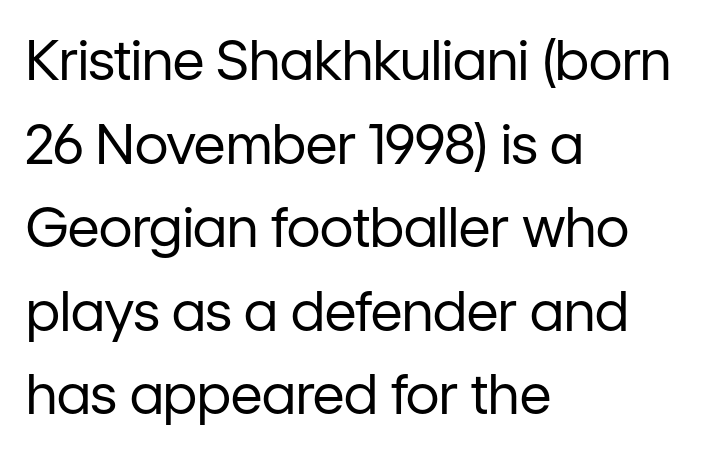
This is sans-serif lettering, the kind often seen on screens and signage. The strokes are not fattened; the text isn't bold. Spacing verdict: proportional, widths tailored to each character. Quick note: interline space is typical.
